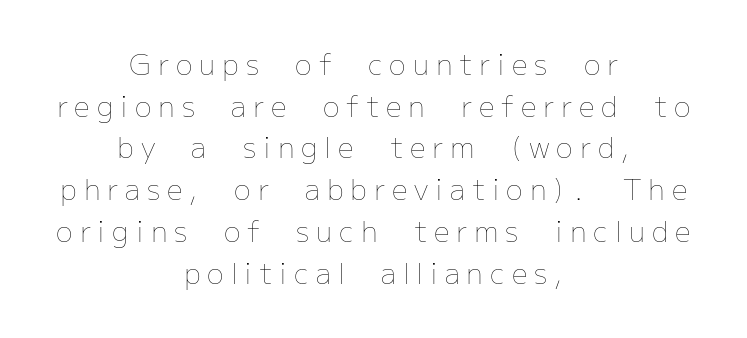
The image shows 28 px thin type, upright; set centered, normal line spacing (1.49x), unusually wide letter spacing (+0.25 em), not underlined; low stroke contrast and a medium x-height.
